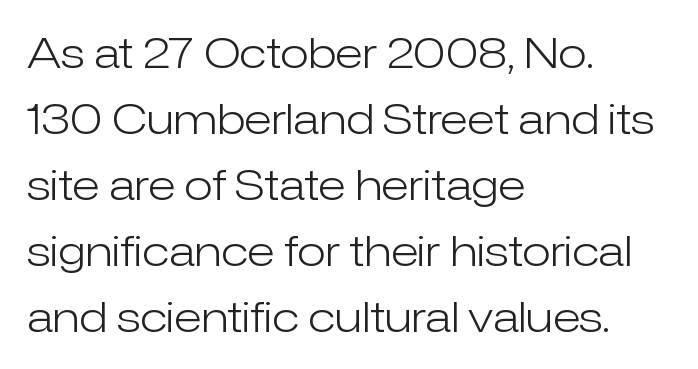
Posture: upright roman. Heft: none added — not bold. Each letter keeps its own natural width here, so spacing adapts to shape. Horizontal bands of white between lines are of average thickness. These lines keep a tight, regular rhythm from letter to letter.
